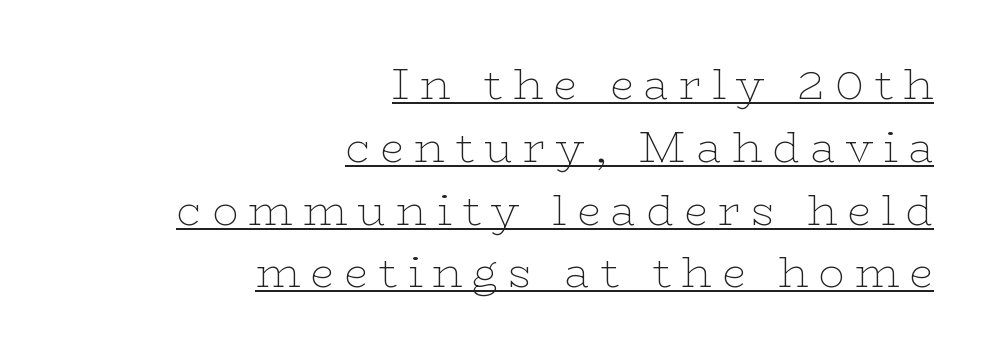
The image shows 43 px thin, wide serif type, upright; set right-aligned, normal line spacing (1.46x), unusually wide letter spacing (+0.24 em), underlined; low stroke contrast and a medium x-height.
